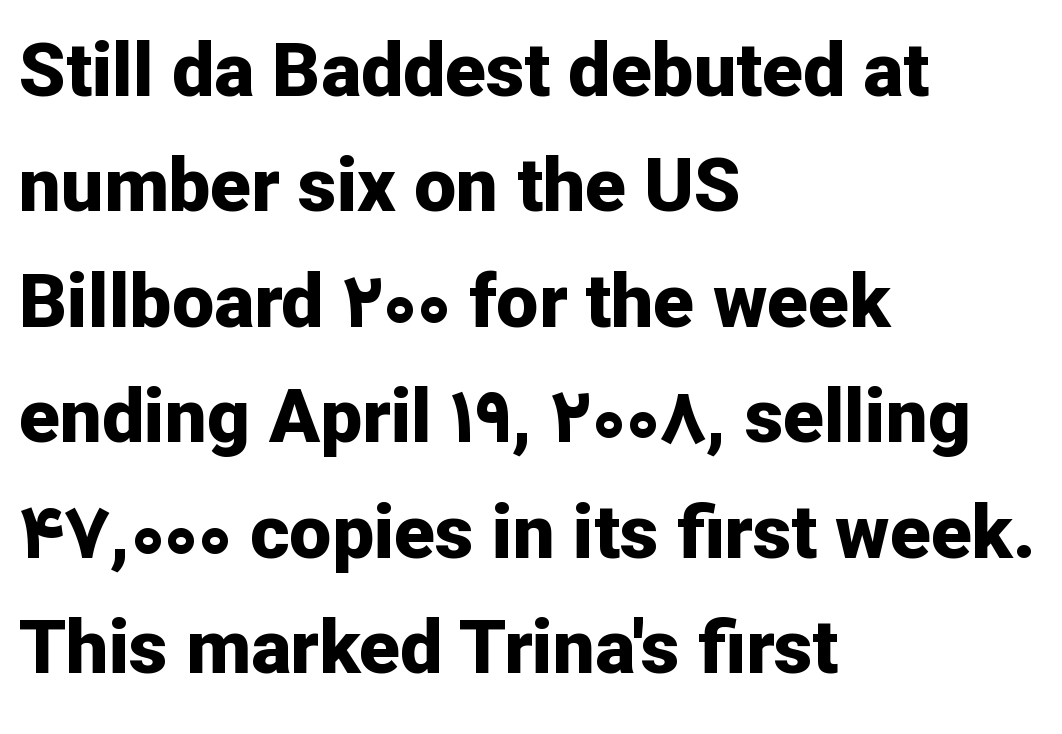
Q: Is the text bold? A: Yes.
Q: Is the text italic (slanted)? A: No, it is upright.
Q: Is the typeface a serif or a sans-serif typeface? A: Sans-serif.
Q: Is the text underlined? A: No.
Q: How is the paragraph aligned? A: Left-aligned.
Q: Is the spacing between letters normal or unusually wide? A: Normal.
Q: Is the spacing between lines tight, normal or loose? A: Normal.
Q: Width (condensed, normal, or wide)? A: Normal.
Q: Stroke contrast? A: Low.
Q: x-height? A: Medium.
Q: Monospaced? A: No.
